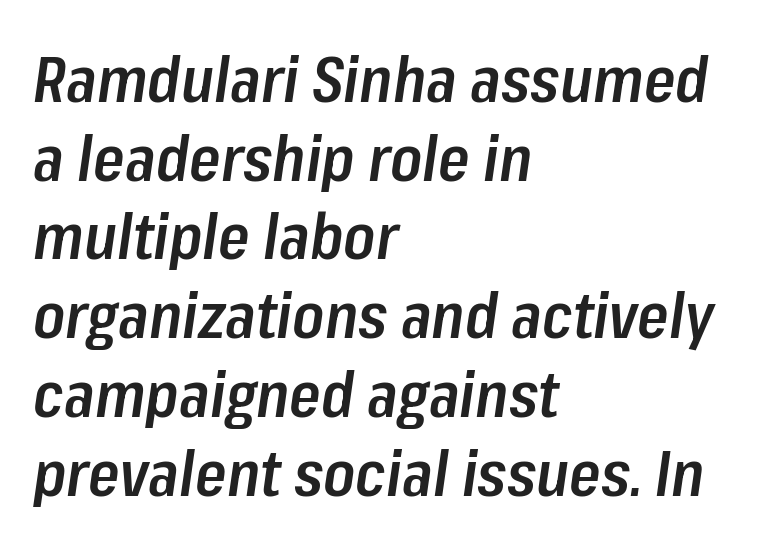
The glyphs are unaccompanied by any horizontal stroke below them. The face used here is proportionally spaced, like ordinary book or web type. The font's italic variant was chosen for this text. Is the letter spacing exaggerated? No — it looks like the ordinary default. Set as a demibold, roughly 600 on the weight scale.
